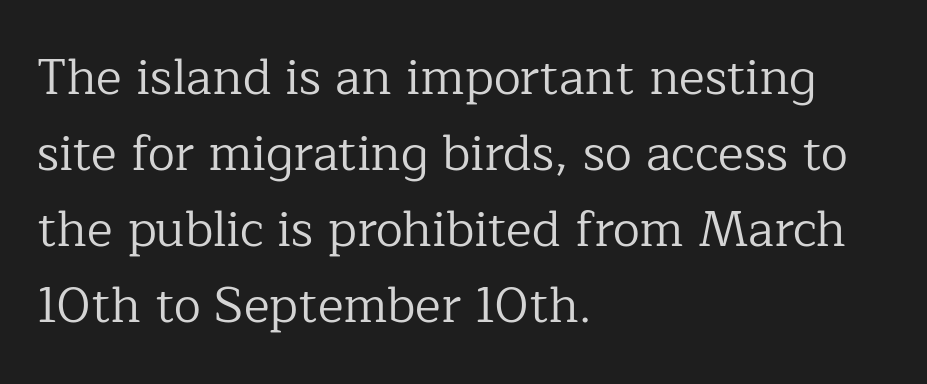
Q: Is the text bold? A: No.
Q: Is the text italic (slanted)? A: No, it is upright.
Q: Is the typeface a serif or a sans-serif typeface? A: Serif.
Q: Is the text underlined? A: No.
Q: How is the paragraph aligned? A: Left-aligned.
Q: Is the spacing between letters normal or unusually wide? A: Normal.
Q: Is the spacing between lines tight, normal or loose? A: Normal.
Q: Width (condensed, normal, or wide)? A: Normal.
Q: Stroke contrast? A: Low.
Q: x-height? A: Medium.
Q: Monospaced? A: No.
